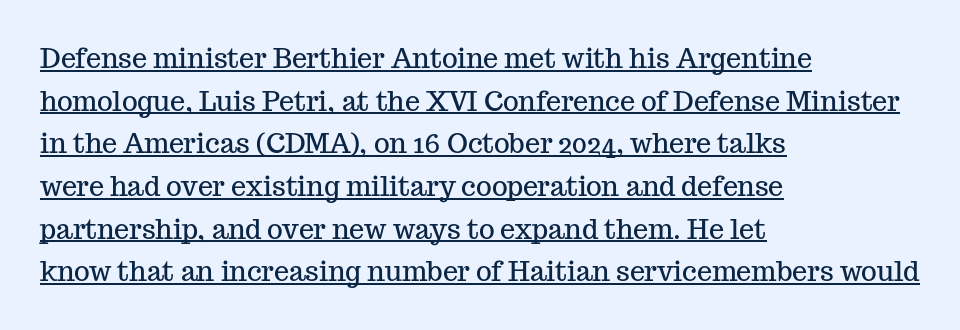
{"italic": "no", "underline": "yes", "align": "left", "line_spacing": "normal", "line_spacing_ratio": 1.58, "letter_spacing": "normal", "letter_spacing_em": 0.0, "glyph_px": 27}
